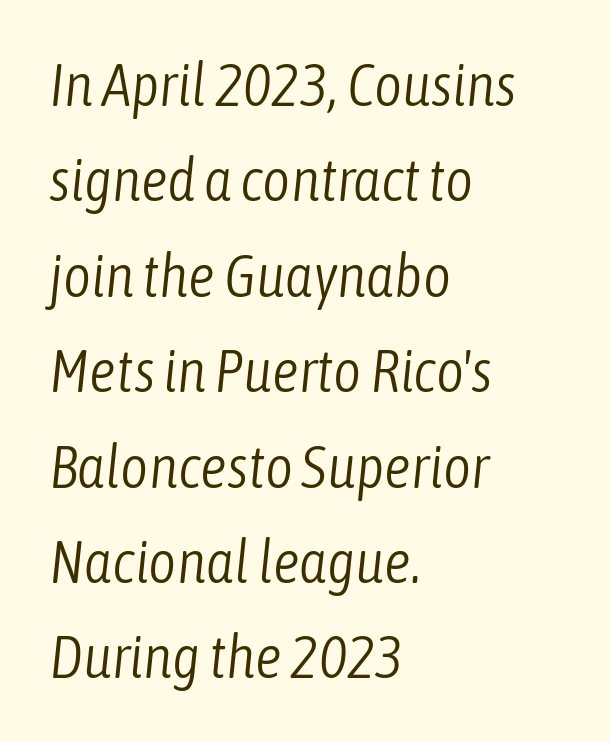
No chunkiness to these letters — they're not bold. The foot of each line stays bare and open. Each letter keeps its own natural width here, so spacing adapts to shape. Caption: multi-line text, flush left, ragged right. You can tell it's italic because the verticals aren't actually vertical.
